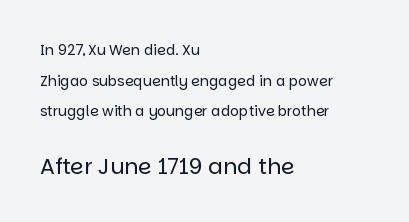
The font's upright variant was chosen for this text. Is the lower block the larger one? Yes — the lower block carries the bigger type. Weight class: somewhere from thin through regular. Students, note that the glyphs here touch the page at normal intervals.
